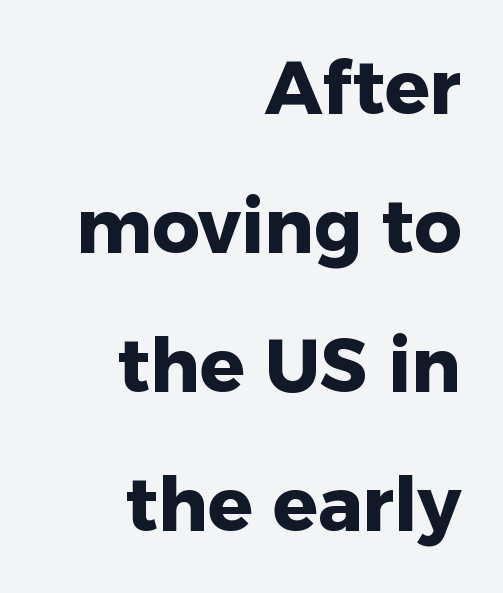
Q: Is the text bold? A: Yes.
Q: Is the text italic (slanted)? A: No, it is upright.
Q: Is the typeface a serif or a sans-serif typeface? A: Sans-serif.
Q: Is the text underlined? A: No.
Q: How is the paragraph aligned? A: Right-aligned.
Q: Is the spacing between letters normal or unusually wide? A: Normal.
Q: Width (condensed, normal, or wide)? A: Normal.
Q: Stroke contrast? A: Low.
Q: x-height? A: Medium.
Q: Monospaced? A: No.
